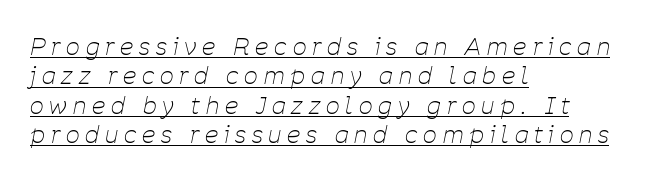
Emphasis is given by a line drawn under the lettering. Stems and bowls with no extra thickness — not bold. This sample is left-justified, so line endings fall wherever the words run out. Letter spacing: wide. Looking at the ascenders, they clearly lean.
